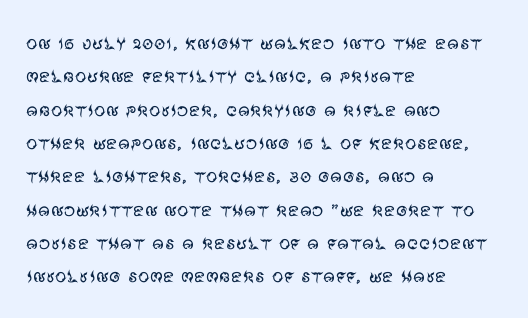
{"italic": "no", "bold": "no", "underline": "no", "align": "left", "line_spacing": "normal", "line_spacing_ratio": 1.45, "letter_spacing": "normal", "letter_spacing_em": 0.0, "glyph_px": 23}
